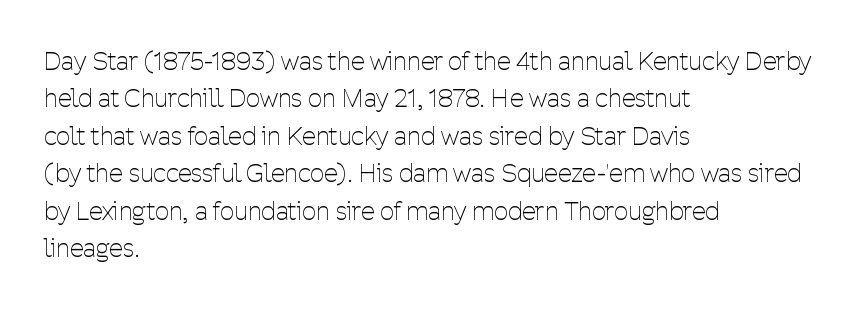
The image shows 25 px text type, upright; set left-aligned, normal line spacing (1.5x), normal letter spacing, not underlined.
